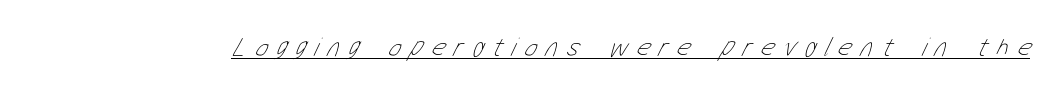
The image shows 27 px text type; set unusually wide letter spacing (+0.33 em), underlined.
